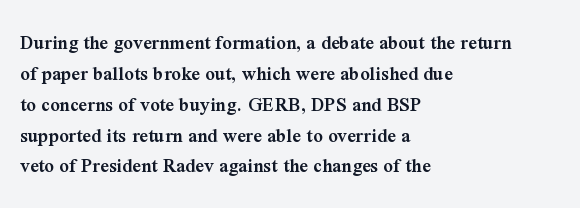
Q: Is the text bold? A: Semi-bold.
Q: Is the text italic (slanted)? A: No, it is upright.
Q: Is the text underlined? A: No.
Q: How is the paragraph aligned? A: Left-aligned.
Q: Is the spacing between letters normal or unusually wide? A: Normal.
Q: Is the spacing between lines tight, normal or loose? A: Normal.
